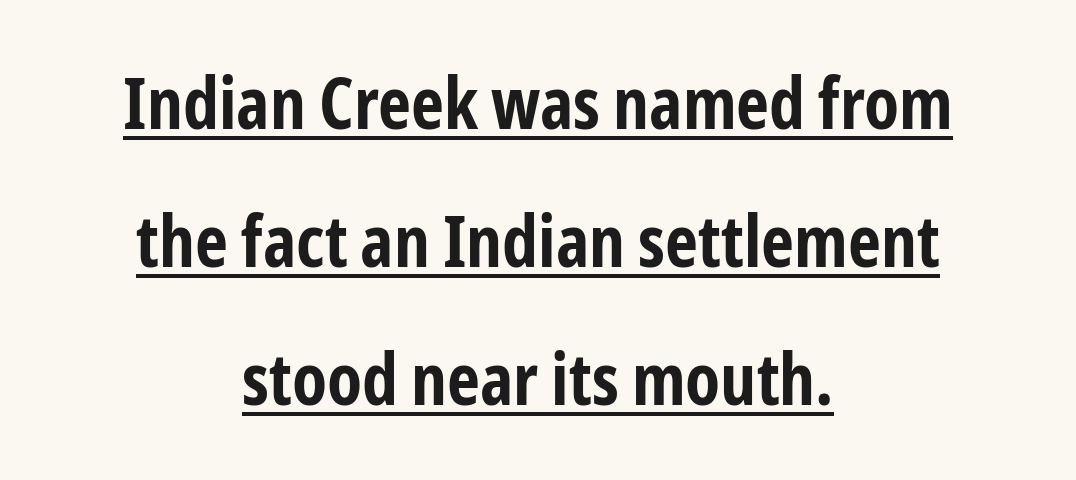
Q: Is the text bold? A: Yes.
Q: Is the text italic (slanted)? A: No, it is upright.
Q: Is the typeface a serif or a sans-serif typeface? A: Sans-serif.
Q: Is the text underlined? A: Yes.
Q: How is the paragraph aligned? A: Centered.
Q: Is the spacing between letters normal or unusually wide? A: Normal.
Q: Is the spacing between lines tight, normal or loose? A: Loose.
Q: Width (condensed, normal, or wide)? A: Condensed.
Q: Stroke contrast? A: Low.
Q: x-height? A: Medium.
Q: Monospaced? A: No.
